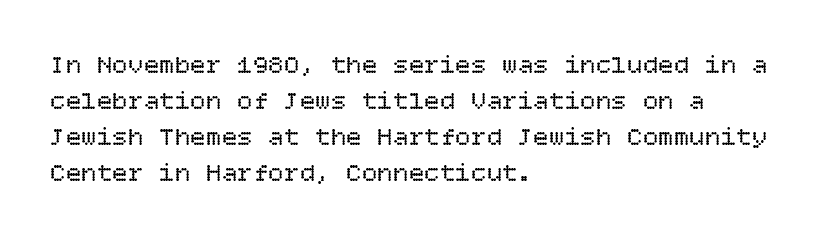
{"italic": "no", "bold": "no", "underline": "no", "align": "left", "line_spacing": "normal", "line_spacing_ratio": 1.38, "letter_spacing": "normal", "letter_spacing_em": 0.0, "glyph_px": 26}
